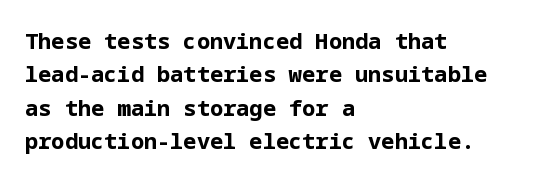
The strip under each line holds only bare page. Between one letter and the next there's only the usual sliver of space. Is there any slant? The stems are plumb. Plenty of ink on the page — the face is bold. Leading matches the norm, producing a regular column.
